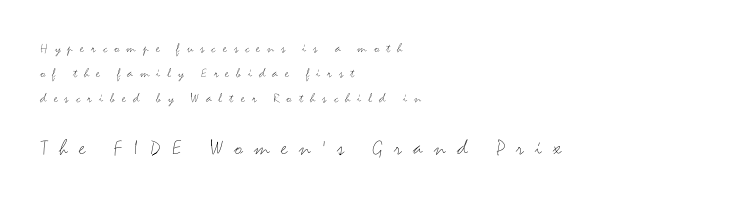
The lower block of text is set noticeably larger than the block above it. Unmarked baselines from the first word to the last. Characters follow at a spacing far wider than the type designer built in. The passage is arranged the way most books set body copy — flush left. Caption: face not bold, strokes unweighted.
